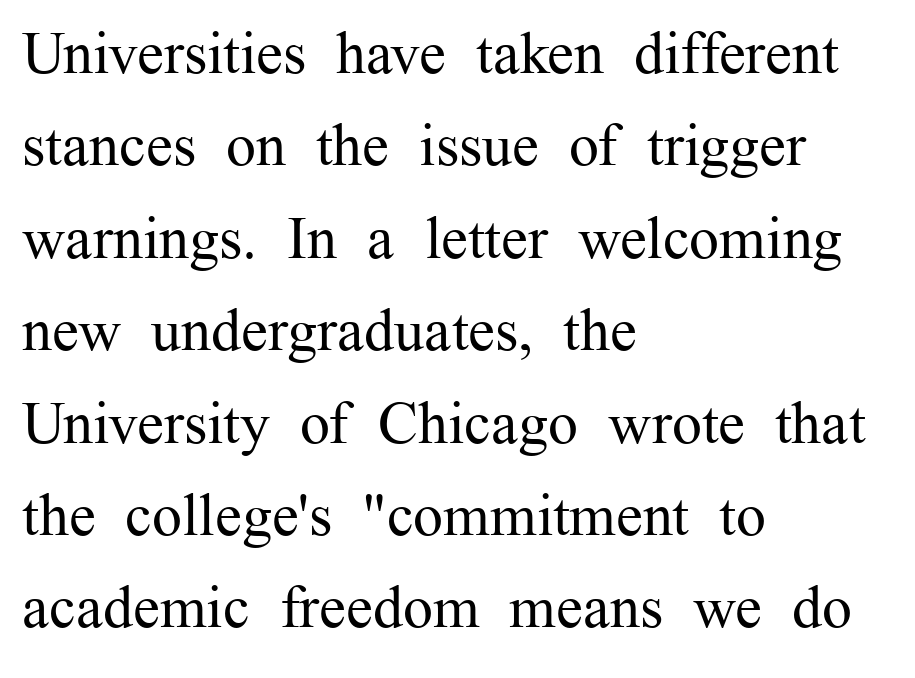
The image shows 60 px regular-weight serif type, upright; set left-aligned, normal line spacing (1.54x), normal letter spacing, not underlined; medium stroke contrast and a medium x-height.
